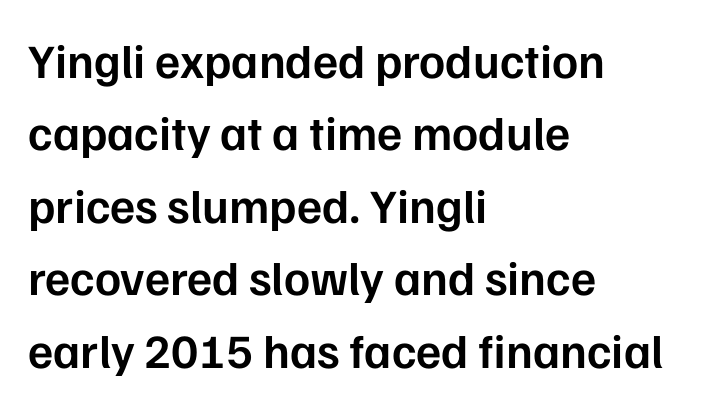
The image shows 48 px semibold sans-serif type, upright; set left-aligned, normal line spacing (1.51x), normal letter spacing, not underlined; low stroke contrast and a medium x-height.
